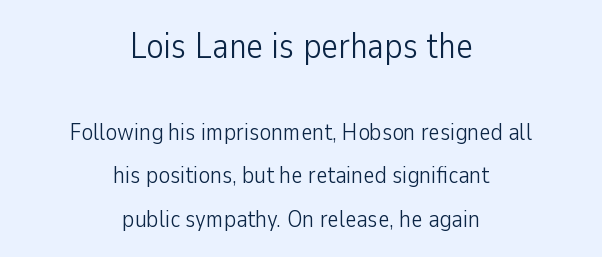
The letters in the upper block stand taller than those in the block below. If you folded the block vertically in half, each line would mirror itself in length. Weight: regular or lighter. This sample uses a sans-serif face. The foot of each line stays bare and open. This sample has the flowing, uneven cadence of proportional lettering.
